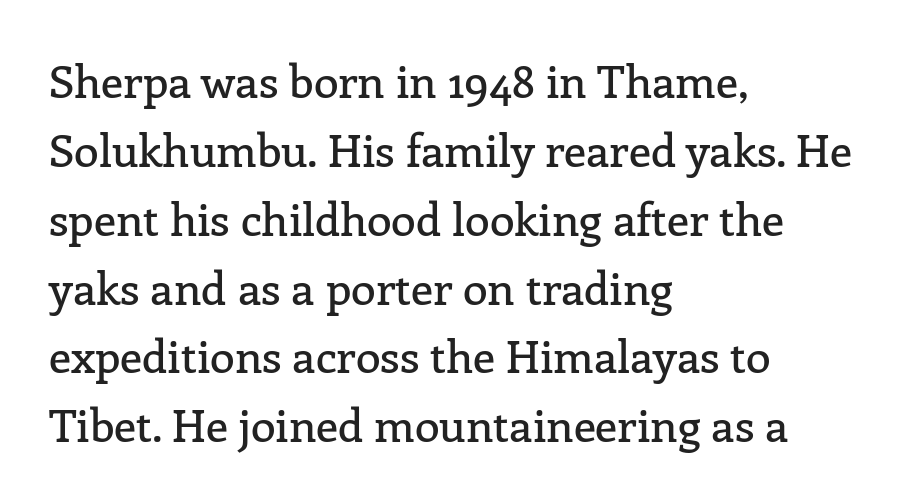
Q: Is the text italic (slanted)? A: No, it is upright.
Q: Is the typeface a serif or a sans-serif typeface? A: Serif.
Q: Is the text underlined? A: No.
Q: How is the paragraph aligned? A: Left-aligned.
Q: Is the spacing between letters normal or unusually wide? A: Normal.
Q: Is the spacing between lines tight, normal or loose? A: Normal.
Q: Width (condensed, normal, or wide)? A: Normal.
Q: Stroke contrast? A: Low.
Q: x-height? A: Medium.
Q: Monospaced? A: No.
